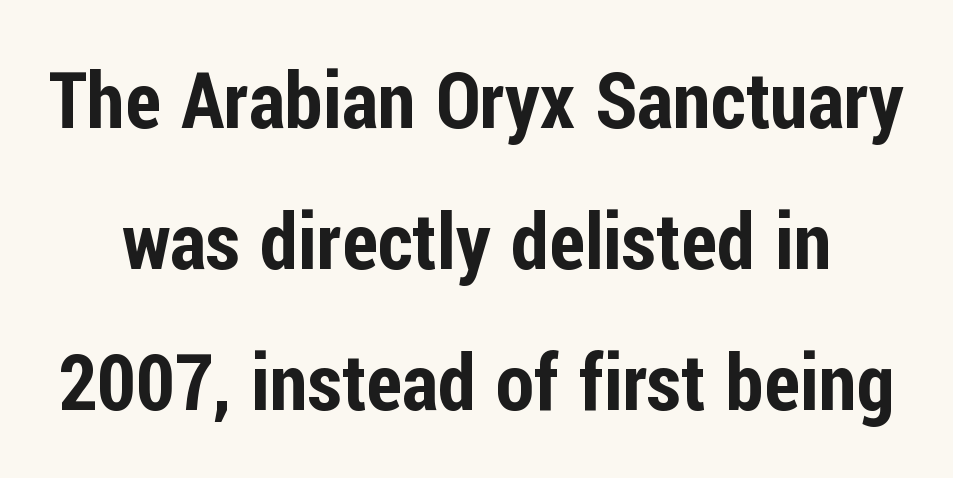
Q: Is the text italic (slanted)? A: No, it is upright.
Q: Is the typeface a serif or a sans-serif typeface? A: Sans-serif.
Q: Is the text underlined? A: No.
Q: Is the spacing between letters normal or unusually wide? A: Normal.
Q: Width (condensed, normal, or wide)? A: Condensed.
Q: Stroke contrast? A: Low.
Q: x-height? A: Medium.
Q: Monospaced? A: No.
